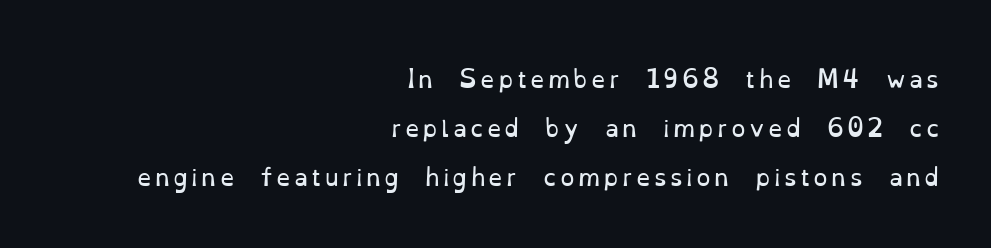
Q: Is the text bold? A: No.
Q: Is the text italic (slanted)? A: No, it is upright.
Q: Is the text underlined? A: No.
Q: How is the paragraph aligned? A: Right-aligned.
Q: Is the spacing between lines tight, normal or loose? A: Loose.
